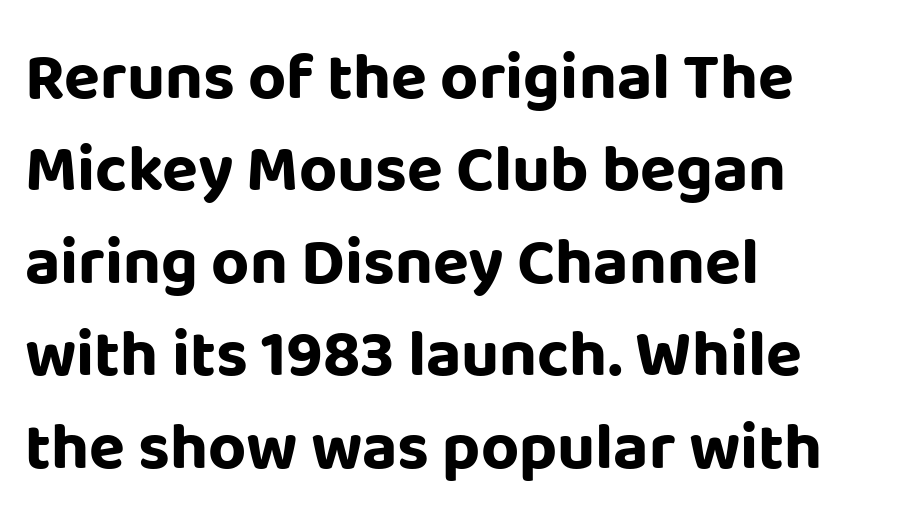
Nope, not italic — everything's standing straight. The typesetting leans heavy: a genuine bold. The designer went with a sans here, leaving each stem footless. The rendering uses a moderate line-height, typical for paragraphs. What stands out about the letter spacing? Nothing — it is the standard amount. The paragraph shown leans on its left margin.
